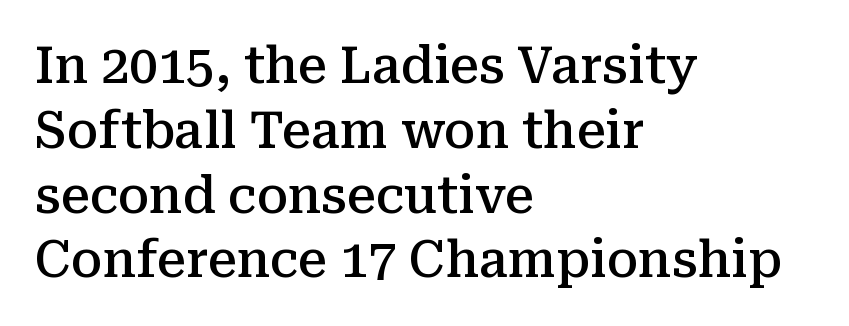
The image shows 51 px semibold serif type, upright; set left-aligned, normal line spacing (1.27x), normal letter spacing, not underlined; medium stroke contrast and a medium x-height.
